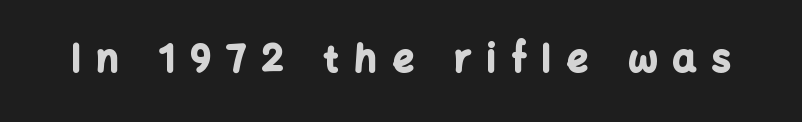
{"serif": "no", "italic": "no", "bold": "yes", "weight": "bold", "width": "normal", "stroke_contrast": "low", "x_height": "medium", "monospaced": "no", "underline": "no", "letter_spacing": "wide", "letter_spacing_em": 0.43, "glyph_px": 37}
